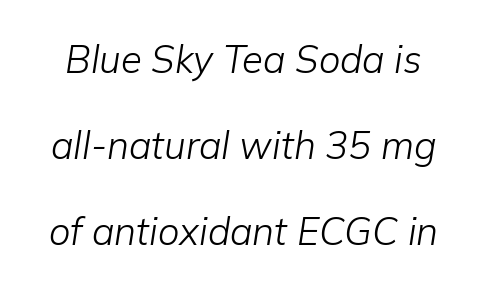
{"italic": "yes", "lean": "right", "slant_degrees": 9, "bold": "no", "weight": "light", "width": "normal", "stroke_contrast": "low", "x_height": "medium", "monospaced": "no", "underline": "no", "line_spacing": "loose", "line_spacing_ratio": 2.26, "letter_spacing": "normal", "letter_spacing_em": 0.0, "glyph_px": 38}
